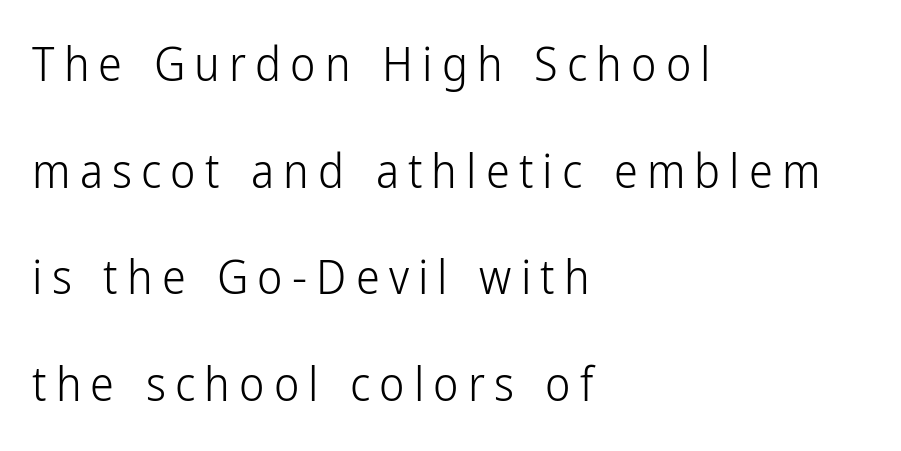
The image shows 48 px light, condensed sans-serif type, upright; set left-aligned, loose line spacing (2.22x), not underlined; low stroke contrast and a medium x-height.
